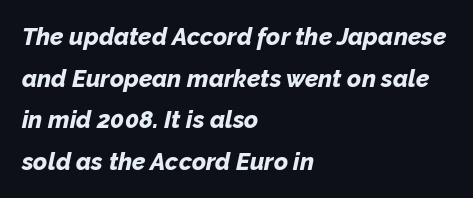
The image shows 24 px bold type, italic (leaning right); set left-aligned, line spacing 1.73x, normal letter spacing, not underlined.
